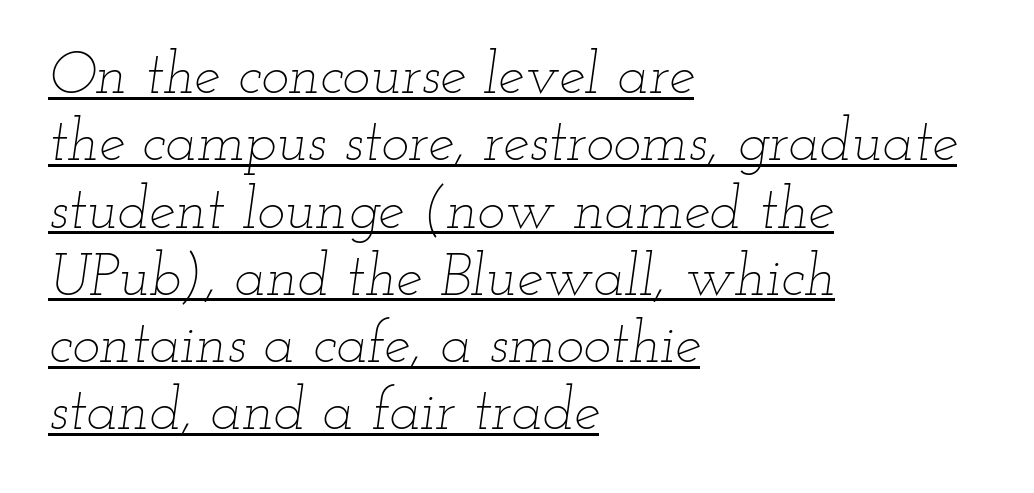
{"italic": "yes", "lean": "right", "slant_degrees": 12, "bold": "no", "weight": "thin", "width": "wide", "stroke_contrast": "low", "x_height": "small", "monospaced": "no", "underline": "yes", "align": "left", "line_spacing": "tight", "line_spacing_ratio": 1.14, "letter_spacing": "normal", "letter_spacing_em": 0.0, "glyph_px": 59}
